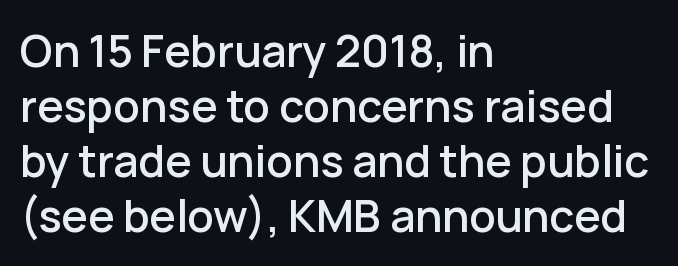
In terms of posture, this sample is upright. No feet cap the strokes, marking this as sans-serif type. The passage shown is not underscored anywhere. Characters follow at the spacing the type designer built in.
